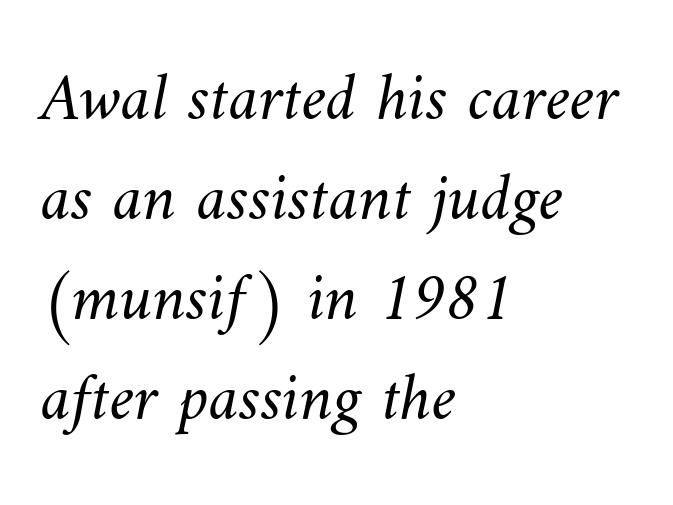
Q: Is the text bold? A: No.
Q: Is the text underlined? A: No.
Q: How is the paragraph aligned? A: Left-aligned.
Q: Is the spacing between letters normal or unusually wide? A: Normal.
Q: Is the spacing between lines tight, normal or loose? A: Normal.
Q: Width (condensed, normal, or wide)? A: Normal.
Q: Stroke contrast? A: Medium.
Q: x-height? A: Small.
Q: Monospaced? A: No.
